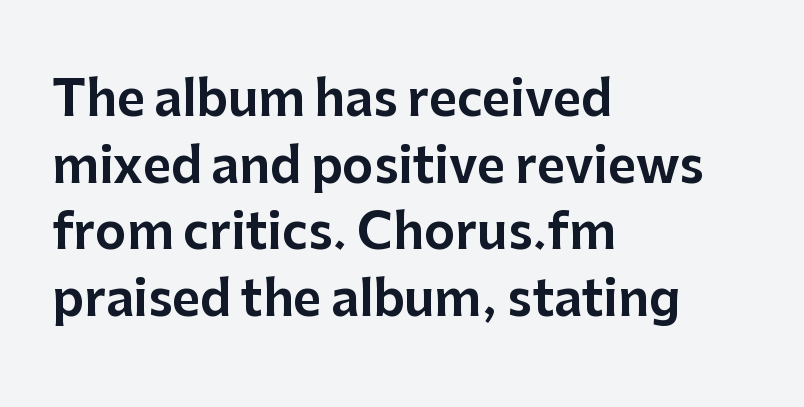
{"serif": "no", "italic": "no", "width": "normal", "stroke_contrast": "low", "x_height": "medium", "monospaced": "no", "underline": "no", "align": "left", "line_spacing": "normal", "line_spacing_ratio": 1.39, "letter_spacing": "normal", "letter_spacing_em": 0.0, "glyph_px": 48}
